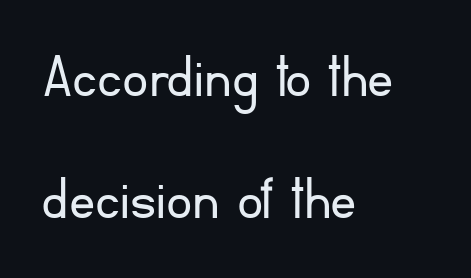
Stroke thickness stays within the range of a standard reading face or lighter. How are the letters spaced? Ordinarily, with no added tracking. You could not count columns in this text — the font is proportionally spaced. Examine the stroke ends and you'll find no serifs.
